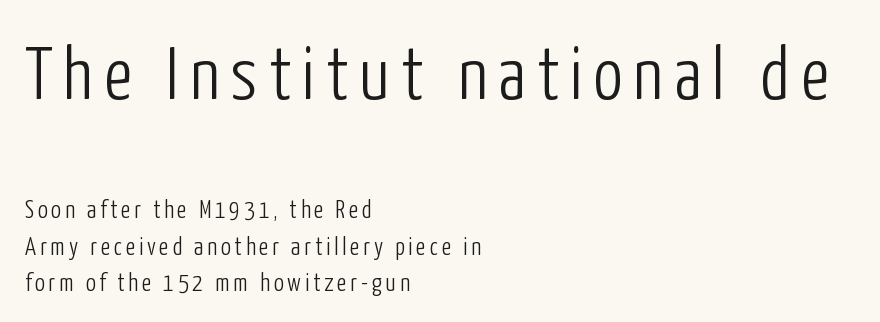
The image shows 74 px light, condensed sans-serif type, upright; set left-aligned, normal line spacing (1.47x), not underlined; the first (top) block is 2.96x larger; low stroke contrast and a medium x-height.
